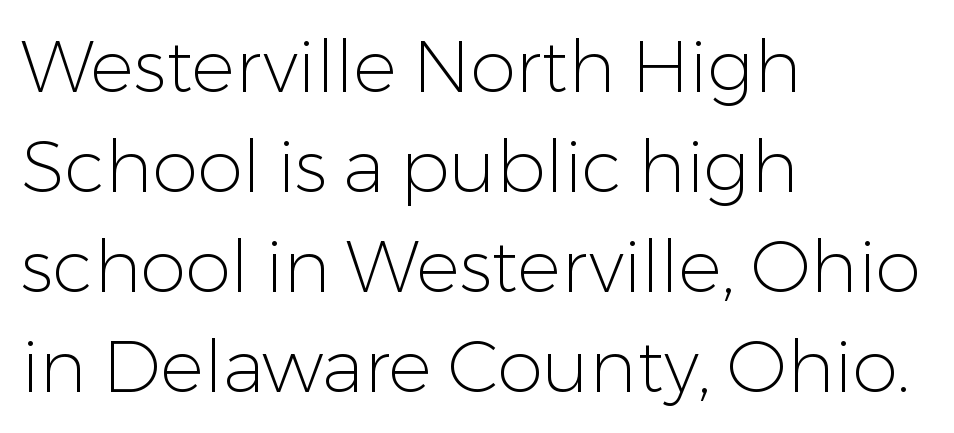
{"serif": "no", "italic": "no", "bold": "no", "weight": "light", "width": "normal", "stroke_contrast": "low", "x_height": "medium", "monospaced": "no", "underline": "no", "align": "left", "line_spacing": "normal", "line_spacing_ratio": 1.37, "letter_spacing": "normal", "letter_spacing_em": 0.0, "glyph_px": 73}
